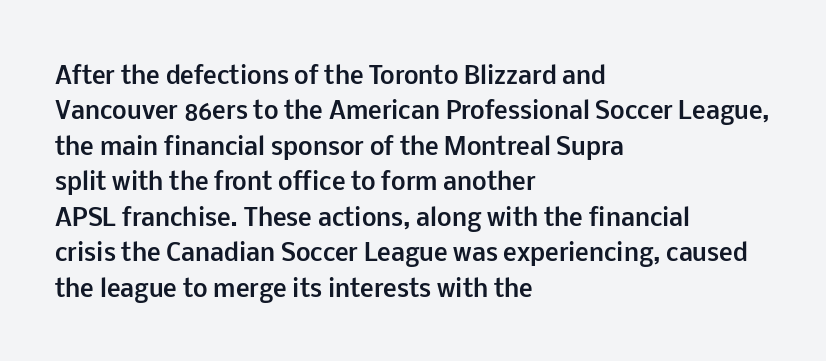
Q: Is the text bold? A: Yes.
Q: Is the text italic (slanted)? A: No, it is upright.
Q: Is the text underlined? A: No.
Q: How is the paragraph aligned? A: Left-aligned.
Q: Is the spacing between letters normal or unusually wide? A: Normal.
Q: Is the spacing between lines tight, normal or loose? A: Normal.
